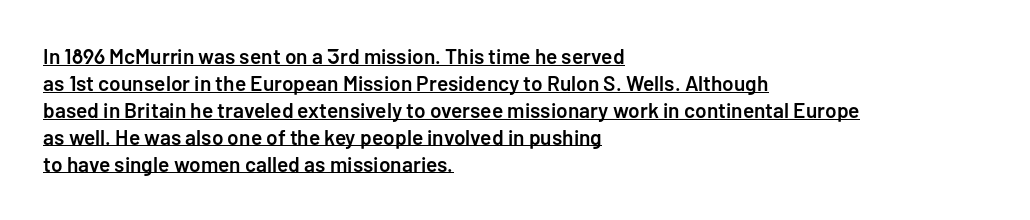
Reading down the column, the eye jumps a familiar distance to each next line. Like a heading marked for emphasis, these lines bear an underscore. These lines stack with their left ends in a neat column. Weight check: semibold — heavier than regular, not quite bold.
